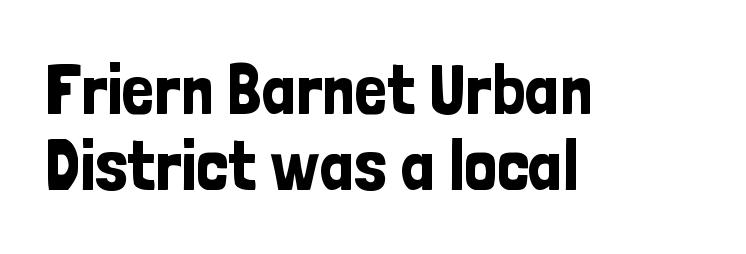
Is the block centered? No — it sits flush against the left margin. Reading down the column, the eye jumps only a short way to each next line. No word sits above an underline. Here the designer chose a conventional face with non-uniform glyph widths.
